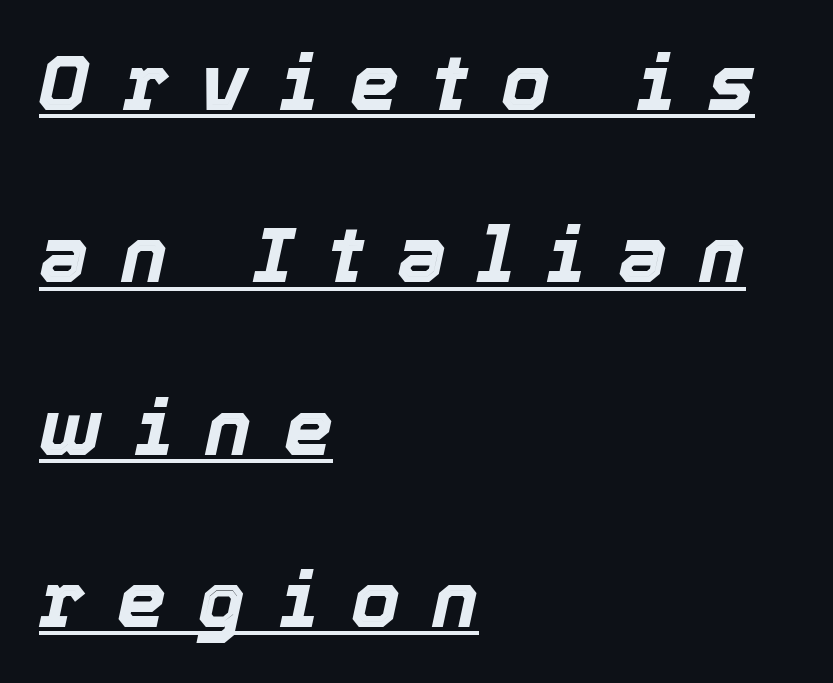
{"italic": "yes", "lean": "right", "slant_degrees": 12, "bold": "yes", "weight": "bold", "width": "normal", "x_height": "medium", "monospaced": "no", "underline": "yes", "align": "left", "line_spacing": "loose", "line_spacing_ratio": 2.21, "letter_spacing": "wide", "letter_spacing_em": 0.42, "glyph_px": 78}
